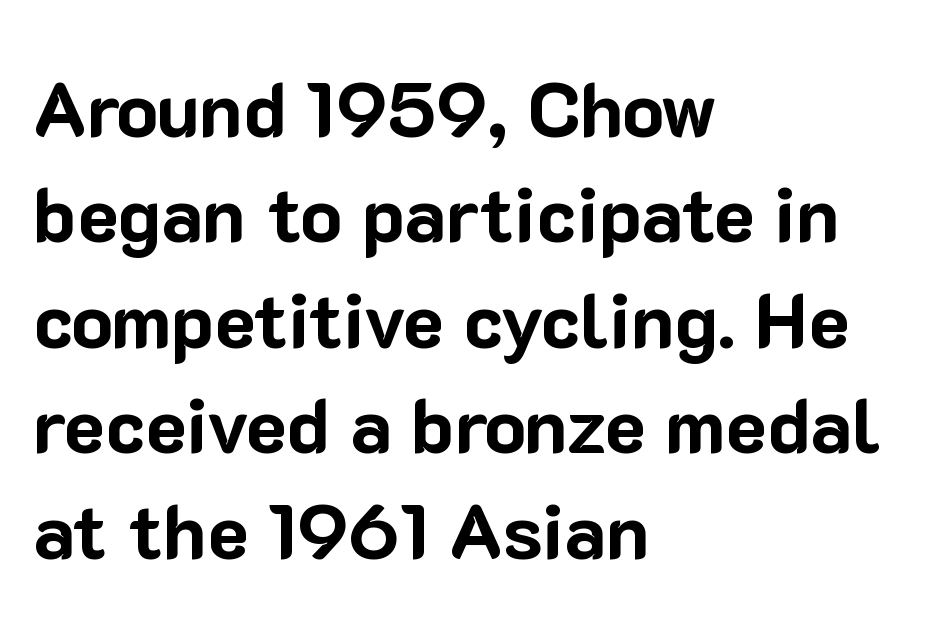
The image shows 77 px bold sans-serif type, upright; set left-aligned, normal line spacing (1.37x), normal letter spacing, not underlined; low stroke contrast and a medium x-height.
